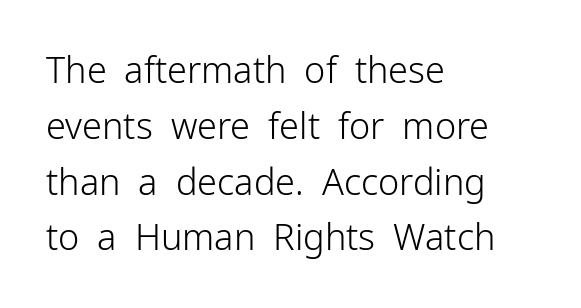
{"serif": "no", "italic": "no", "bold": "no", "weight": "light", "width": "normal", "stroke_contrast": "low", "x_height": "medium", "monospaced": "no", "underline": "no", "align": "left", "line_spacing": "normal", "line_spacing_ratio": 1.55, "letter_spacing": "normal", "letter_spacing_em": 0.0, "glyph_px": 36}
